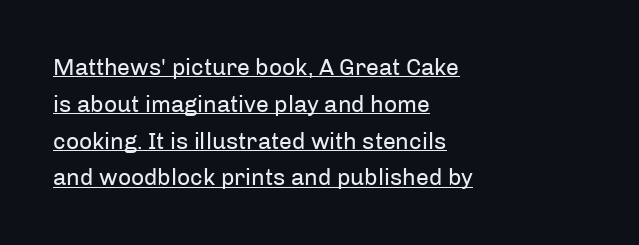
Q: Is the text bold? A: No.
Q: Is the text italic (slanted)? A: No, it is upright.
Q: Is the text underlined? A: Yes.
Q: How is the paragraph aligned? A: Left-aligned.
Q: Is the spacing between letters normal or unusually wide? A: Normal.
Q: Is the spacing between lines tight, normal or loose? A: Normal.
